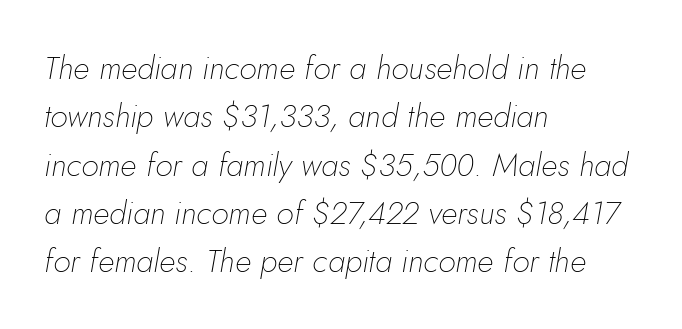
{"italic": "yes", "lean": "right", "slant_degrees": 5, "bold": "no", "weight": "thin", "width": "normal", "stroke_contrast": "low", "x_height": "small", "monospaced": "no", "underline": "no", "align": "left", "line_spacing": "normal", "line_spacing_ratio": 1.51, "letter_spacing": "normal", "letter_spacing_em": 0.0, "glyph_px": 32}
